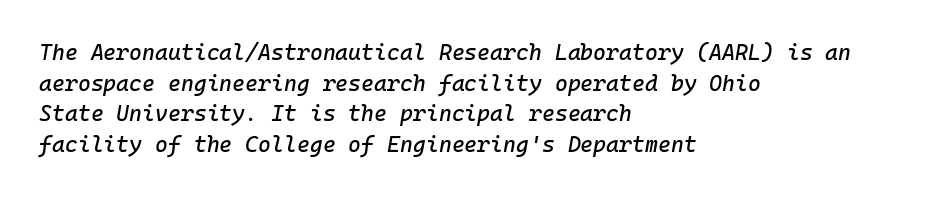
The image shows 22 px text type, italic (leaning right); set left-aligned, normal line spacing (1.39x), normal letter spacing, not underlined.
